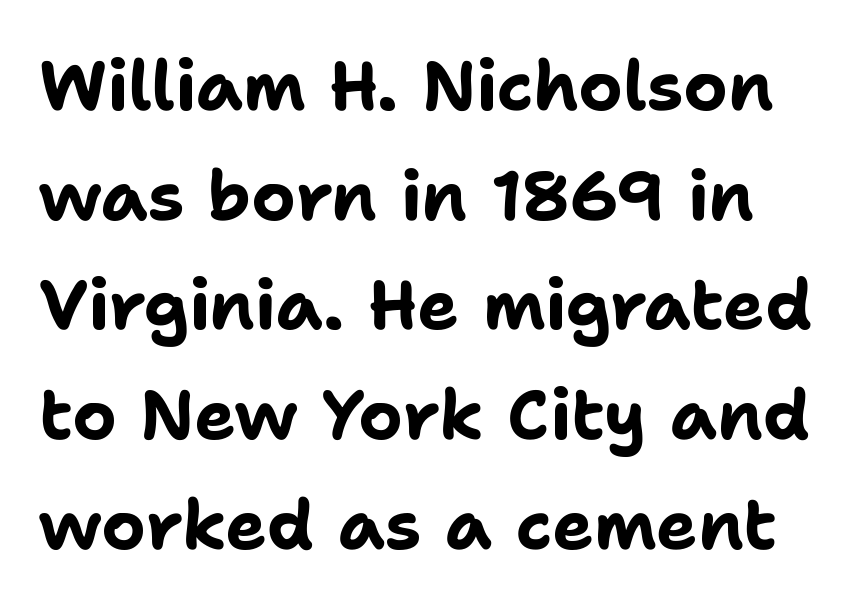
Q: Is the text bold? A: Yes.
Q: Is the text italic (slanted)? A: No, it is upright.
Q: Is the typeface a serif or a sans-serif typeface? A: Sans-serif.
Q: Is the text underlined? A: No.
Q: Is the spacing between letters normal or unusually wide? A: Normal.
Q: Is the spacing between lines tight, normal or loose? A: Normal.
Q: Width (condensed, normal, or wide)? A: Normal.
Q: Stroke contrast? A: Low.
Q: x-height? A: Medium.
Q: Monospaced? A: No.
